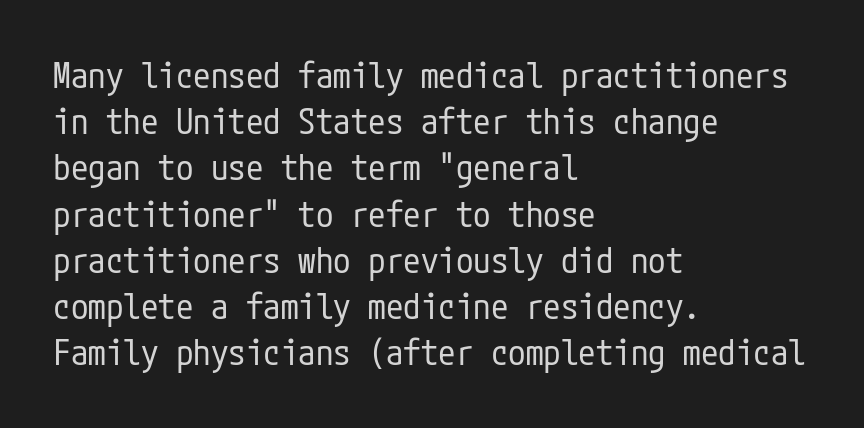
Q: Is the text bold? A: No.
Q: Is the text italic (slanted)? A: No, it is upright.
Q: Is the typeface a serif or a sans-serif typeface? A: Sans-serif.
Q: Is the text underlined? A: No.
Q: How is the paragraph aligned? A: Left-aligned.
Q: Is the spacing between letters normal or unusually wide? A: Normal.
Q: Is the spacing between lines tight, normal or loose? A: Normal.
Q: Width (condensed, normal, or wide)? A: Condensed.
Q: Stroke contrast? A: Low.
Q: x-height? A: Medium.
